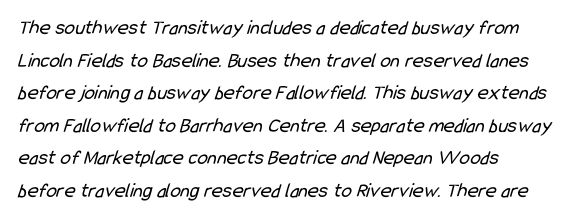
The setting favours the left margin, as ordinary paragraphs usually do. The strokes carry an ordinary text weight at most. Nobody touched the tracking dial on this one. The zone under the glyphs is completely vacant. A normal amount of white space separates one row of letters from the next.
